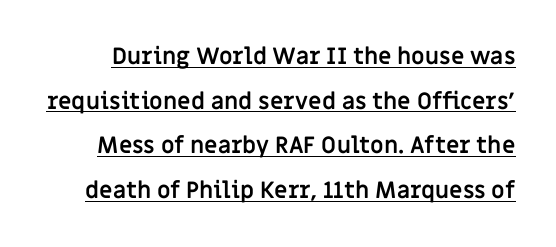
The image shows 23 px bold type, upright; set loose line spacing (1.94x), normal letter spacing, underlined.
